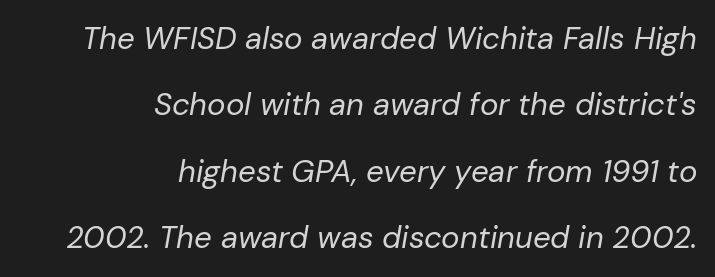
The image shows 31 px regular-weight type, italic (leaning right); set right-aligned, loose line spacing (2.14x), normal letter spacing, not underlined; low stroke contrast and a medium x-height.
